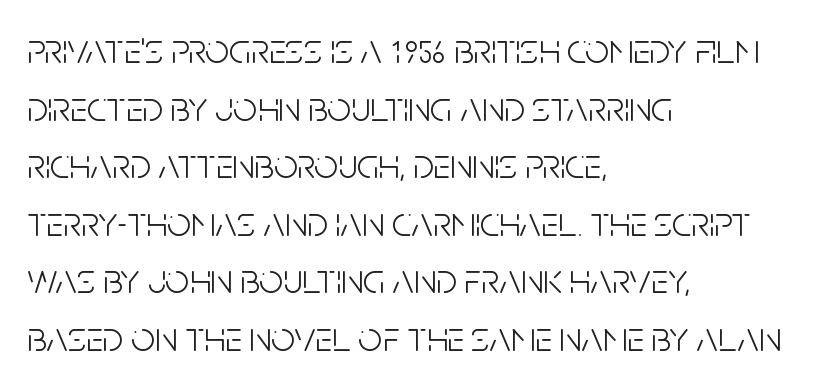
{"serif": "no", "italic": "no", "bold": "no", "weight": "light", "width": "condensed", "stroke_contrast": "low", "x_height": "large", "monospaced": "no", "underline": "no", "align": "left", "line_spacing": "normal", "line_spacing_ratio": 1.37, "letter_spacing": "normal", "letter_spacing_em": 0.0, "glyph_px": 42}
